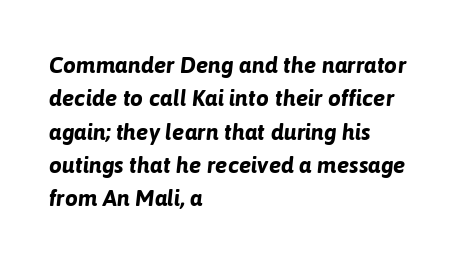
Observe the lean: these are italic letterforms. Each glyph is drawn with heavy, bold strokes. Nobody drew a line under any word here. The designer left line spacing at the default. The typesetter chose a ragged-right arrangement here.
